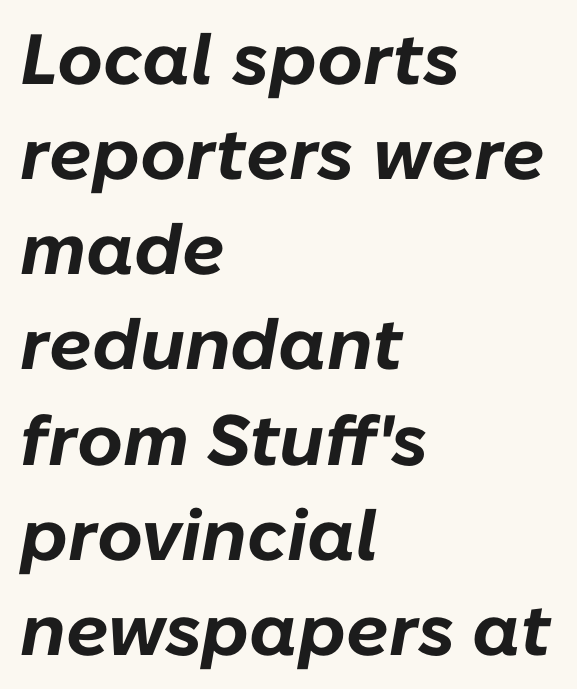
{"italic": "yes", "lean": "right", "slant_degrees": 10, "bold": "yes", "weight": "bold", "width": "normal", "stroke_contrast": "low", "x_height": "medium", "monospaced": "no", "underline": "no", "align": "left", "line_spacing": "normal", "line_spacing_ratio": 1.34, "letter_spacing": "normal", "letter_spacing_em": 0.0, "glyph_px": 71}
